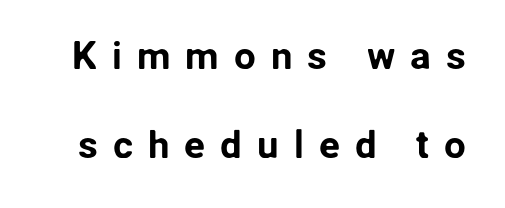
Q: Is the text italic (slanted)? A: No, it is upright.
Q: Is the typeface a serif or a sans-serif typeface? A: Sans-serif.
Q: Is the text underlined? A: No.
Q: Is the spacing between letters normal or unusually wide? A: Unusually wide.
Q: Is the spacing between lines tight, normal or loose? A: Loose.
Q: Width (condensed, normal, or wide)? A: Normal.
Q: Stroke contrast? A: Low.
Q: x-height? A: Medium.
Q: Monospaced? A: No.
